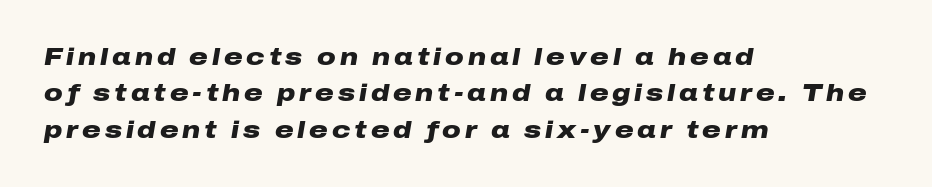
The image shows 23 px bold type, italic (leaning right); set left-aligned, normal line spacing (1.58x), not underlined.
